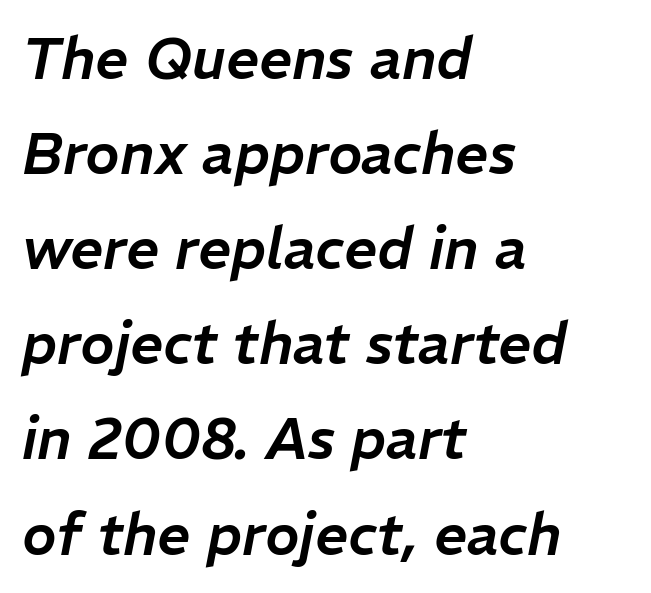
{"italic": "yes", "lean": "right", "slant_degrees": 11, "width": "normal", "stroke_contrast": "low", "x_height": "medium", "monospaced": "no", "underline": "no", "align": "left", "line_spacing": "normal", "line_spacing_ratio": 1.64, "letter_spacing": "normal", "letter_spacing_em": 0.0, "glyph_px": 58}
